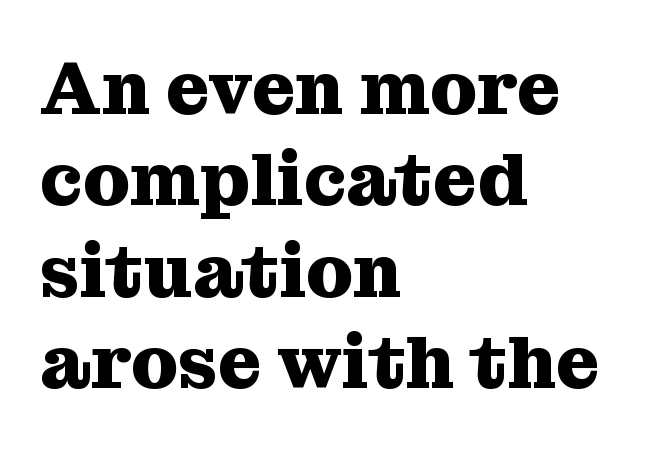
Q: Is the text bold? A: Yes.
Q: Is the text italic (slanted)? A: No, it is upright.
Q: Is the typeface a serif or a sans-serif typeface? A: Serif.
Q: Is the text underlined? A: No.
Q: How is the paragraph aligned? A: Left-aligned.
Q: Is the spacing between letters normal or unusually wide? A: Normal.
Q: Width (condensed, normal, or wide)? A: Normal.
Q: Stroke contrast? A: Medium.
Q: x-height? A: Medium.
Q: Monospaced? A: No.
